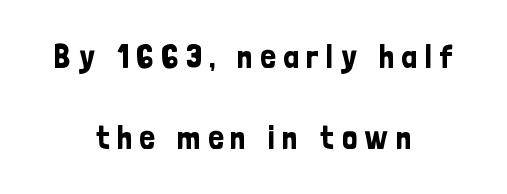
{"serif": "no", "italic": "no", "width": "condensed", "stroke_contrast": "low", "x_height": "medium", "monospaced": "no", "underline": "no", "align": "center", "line_spacing": "loose", "line_spacing_ratio": 2.39, "letter_spacing": "wide", "letter_spacing_em": 0.21, "glyph_px": 34}
